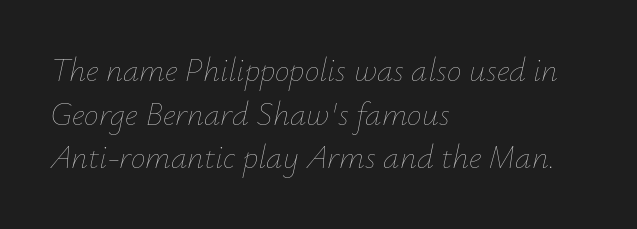
The image shows 33 px thin type, italic (leaning right); set left-aligned, normal line spacing (1.32x), normal letter spacing, not underlined; low stroke contrast and a small x-height.
